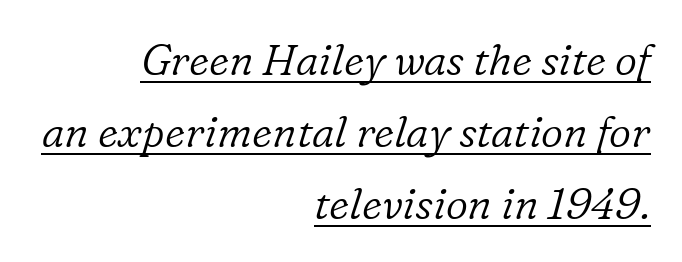
Q: Is the text bold? A: No.
Q: Is the text italic (slanted)? A: Yes, it leans right by about 16 degrees.
Q: Is the typeface a serif or a sans-serif typeface? A: Serif.
Q: Is the text underlined? A: Yes.
Q: How is the paragraph aligned? A: Right-aligned.
Q: Is the spacing between letters normal or unusually wide? A: Normal.
Q: Is the spacing between lines tight, normal or loose? A: Normal.
Q: Width (condensed, normal, or wide)? A: Normal.
Q: Stroke contrast? A: Low.
Q: x-height? A: Medium.
Q: Monospaced? A: No.
